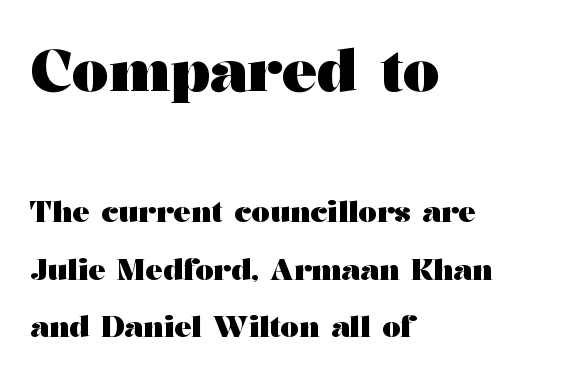
{"serif": "yes", "italic": "no", "bold": "yes", "weight": "heavy", "width": "wide", "stroke_contrast": "medium", "x_height": "medium", "monospaced": "no", "underline": "no", "align": "left", "line_spacing": "loose", "line_spacing_ratio": 1.98, "letter_spacing": "normal", "letter_spacing_em": 0.0, "larger_block": "first", "size_ratio": 2.0, "glyph_px": 58}
